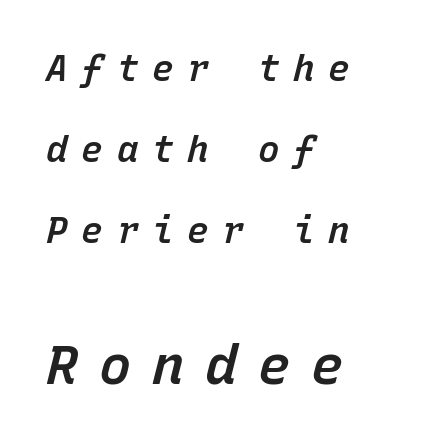
{"italic": "yes", "lean": "right", "slant_degrees": 15, "bold": "semi", "weight": "semibold", "width": "normal", "stroke_contrast": "low", "x_height": "medium", "monospaced": "yes", "underline": "no", "align": "left", "line_spacing": "loose", "line_spacing_ratio": 2.25, "letter_spacing": "wide", "letter_spacing_em": 0.38, "larger_block": "second", "size_ratio": 1.5, "glyph_px": 54}
